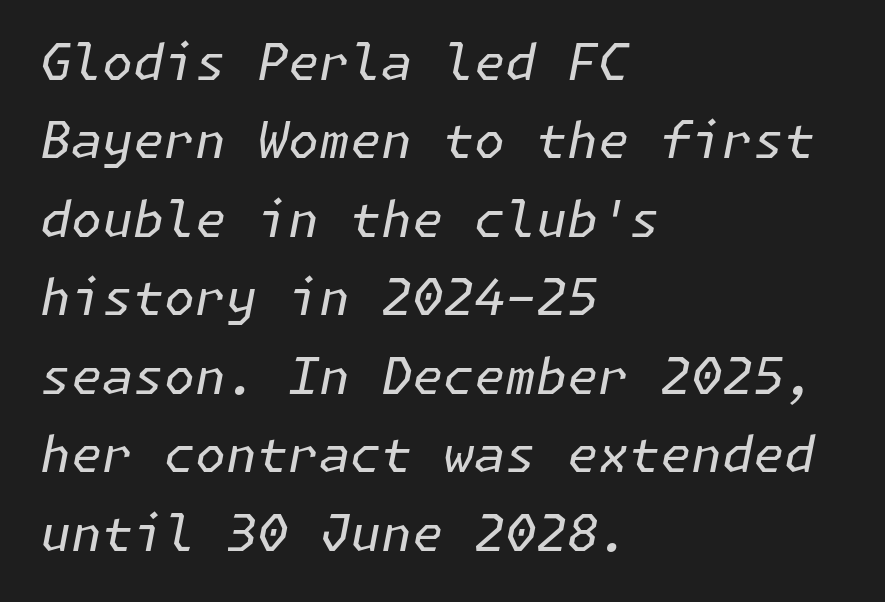
Q: Is the text bold? A: No.
Q: Is the text italic (slanted)? A: Yes, it leans right by about 11 degrees.
Q: Is the text underlined? A: No.
Q: How is the paragraph aligned? A: Left-aligned.
Q: Is the spacing between letters normal or unusually wide? A: Normal.
Q: Is the spacing between lines tight, normal or loose? A: Normal.
Q: Width (condensed, normal, or wide)? A: Normal.
Q: Stroke contrast? A: Low.
Q: x-height? A: Medium.
